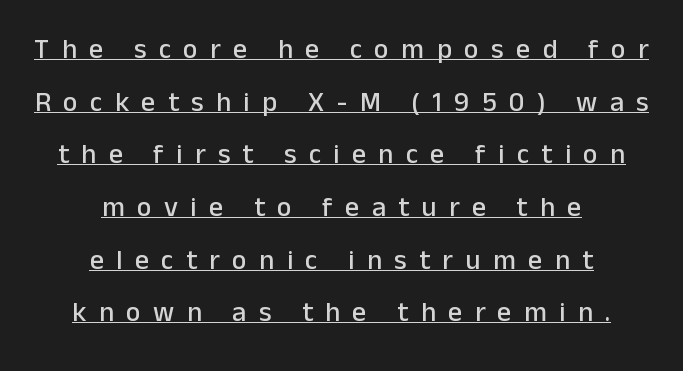
{"serif": "no", "italic": "no", "width": "normal", "stroke_contrast": "low", "x_height": "medium", "monospaced": "no", "underline": "yes", "align": "center", "line_spacing_ratio": 1.88, "letter_spacing": "wide", "letter_spacing_em": 0.44, "glyph_px": 28}
